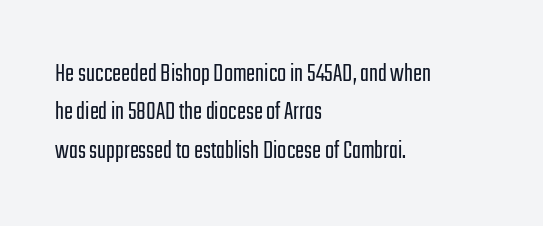
Every row of glyphs begins at an identical x-position on the left. A roman cut, with each character standing at attention. Does the leading feel generous? No, just average. The tracking reads as untouched default to a designer's eye.
